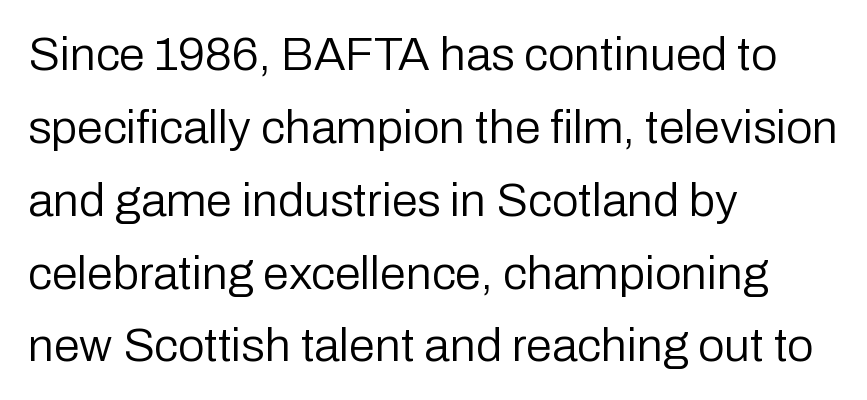
The image shows 47 px regular-weight sans-serif type, upright; set left-aligned, normal line spacing (1.55x), normal letter spacing, not underlined; low stroke contrast and a medium x-height.
